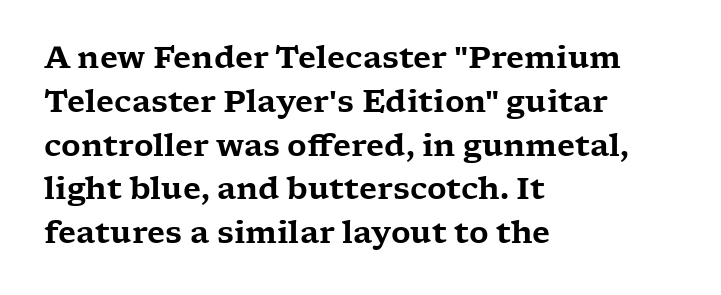
What stands out about the letter spacing? Nothing — it is the standard amount. Italic: no, the glyphs are upright roman. Successive baselines arrive at the customary interval. Is this a fixed-width face? No — the glyphs have proportional, varying widths. Check under the words: just untouched page.
